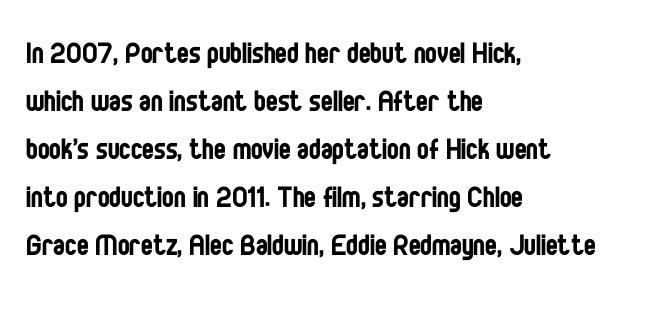
Look at the tracking — it's just the regular setting, nothing added. A quiet, ordinary-to-light weight characterises the typeface. The typesetter chose a ragged-right arrangement here. Nope, no serifs anywhere on these letters. You could not count columns in this text — the font is proportionally spaced. Posture: upright roman.
